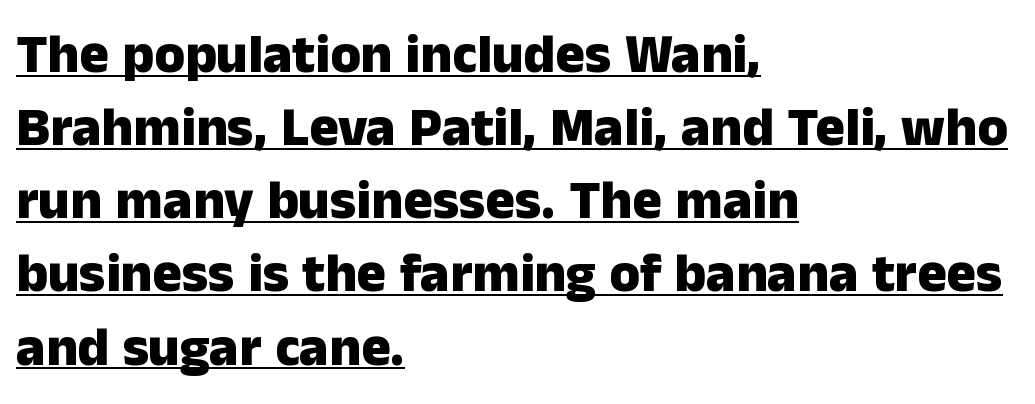
Q: Is the text bold? A: Yes.
Q: Is the text italic (slanted)? A: No, it is upright.
Q: Is the typeface a serif or a sans-serif typeface? A: Sans-serif.
Q: Is the text underlined? A: Yes.
Q: How is the paragraph aligned? A: Left-aligned.
Q: Is the spacing between letters normal or unusually wide? A: Normal.
Q: Is the spacing between lines tight, normal or loose? A: Normal.
Q: Width (condensed, normal, or wide)? A: Normal.
Q: Stroke contrast? A: Low.
Q: x-height? A: Medium.
Q: Monospaced? A: No.
